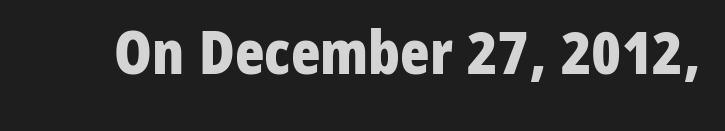
The image shows 61 px bold, condensed sans-serif type, upright; set normal letter spacing, not underlined; low stroke contrast and a medium x-height.
